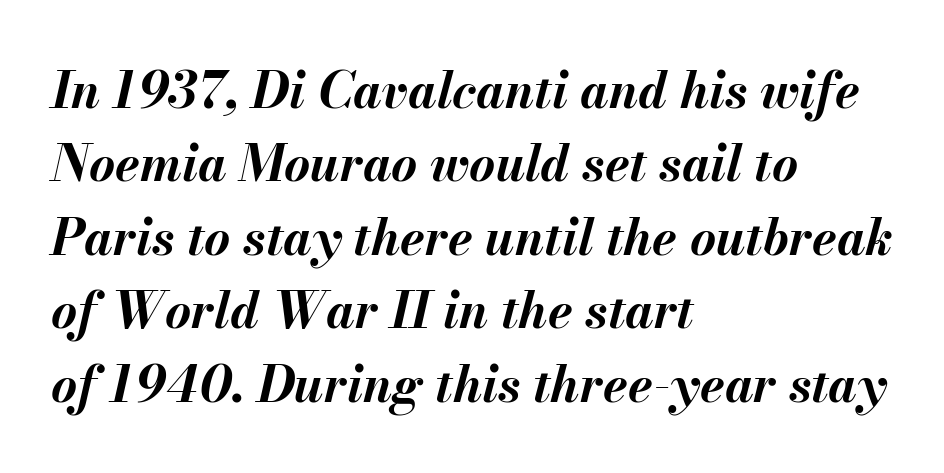
{"italic": "yes", "lean": "right", "slant_degrees": 13, "bold": "yes", "weight": "bold", "width": "normal", "stroke_contrast": "medium", "x_height": "small", "monospaced": "no", "underline": "no", "align": "left", "line_spacing": "normal", "line_spacing_ratio": 1.47, "letter_spacing": "normal", "letter_spacing_em": 0.0, "glyph_px": 50}
